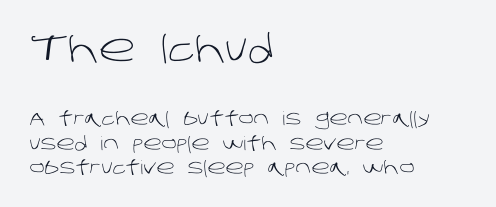
The composition opens big and finishes small. Stems here are at most as thick as an everyday book face. The gap between lines stays unmarked. Nothing sits at the stroke ends, so this counts as sans-serif. Spacing between characters is what you'd get straight out of the box.
